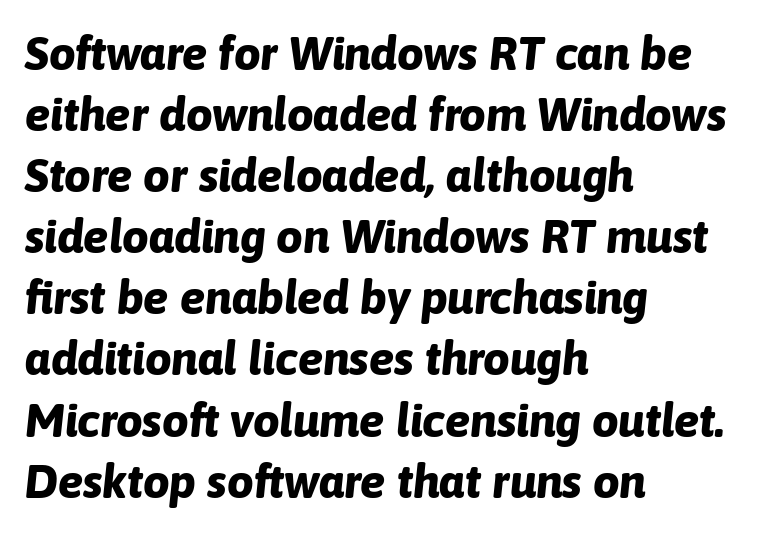
{"italic": "yes", "lean": "right", "slant_degrees": 6, "bold": "yes", "weight": "bold", "width": "normal", "stroke_contrast": "low", "x_height": "medium", "monospaced": "no", "underline": "no", "align": "left", "line_spacing": "normal", "line_spacing_ratio": 1.3, "letter_spacing": "normal", "letter_spacing_em": 0.0, "glyph_px": 47}
